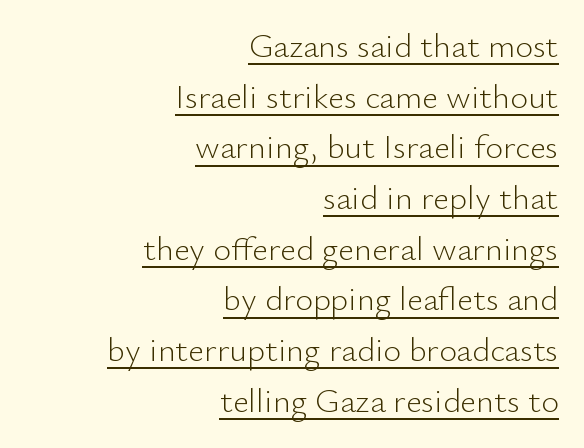
{"serif": "no", "italic": "no", "bold": "no", "weight": "light", "width": "normal", "stroke_contrast": "low", "x_height": "small", "monospaced": "no", "underline": "yes", "align": "right", "line_spacing": "normal", "line_spacing_ratio": 1.49, "letter_spacing": "normal", "letter_spacing_em": 0.0, "glyph_px": 34}
